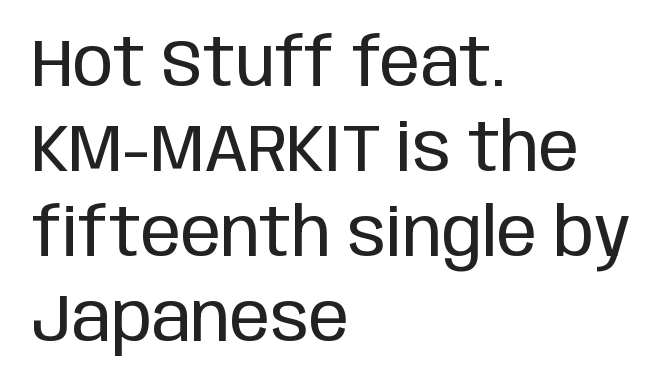
Q: Is the text bold? A: No.
Q: Is the text italic (slanted)? A: No, it is upright.
Q: Is the typeface a serif or a sans-serif typeface? A: Sans-serif.
Q: Is the text underlined? A: No.
Q: How is the paragraph aligned? A: Left-aligned.
Q: Is the spacing between letters normal or unusually wide? A: Normal.
Q: Is the spacing between lines tight, normal or loose? A: Normal.
Q: Width (condensed, normal, or wide)? A: Condensed.
Q: Stroke contrast? A: Low.
Q: x-height? A: Large.
Q: Monospaced? A: No.
